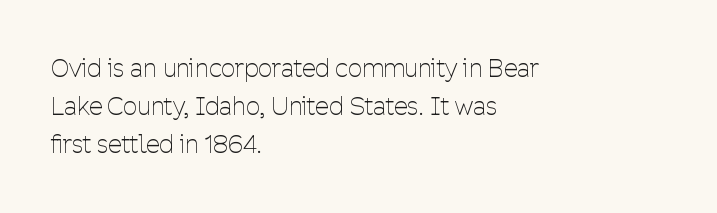
The glyphs are unaccompanied by any horizontal stroke below them. Posture: vertical. These lines keep a tight, regular rhythm from letter to letter. Interline gaps are of average width in this sample. The paragraph shown leans on its left margin.
